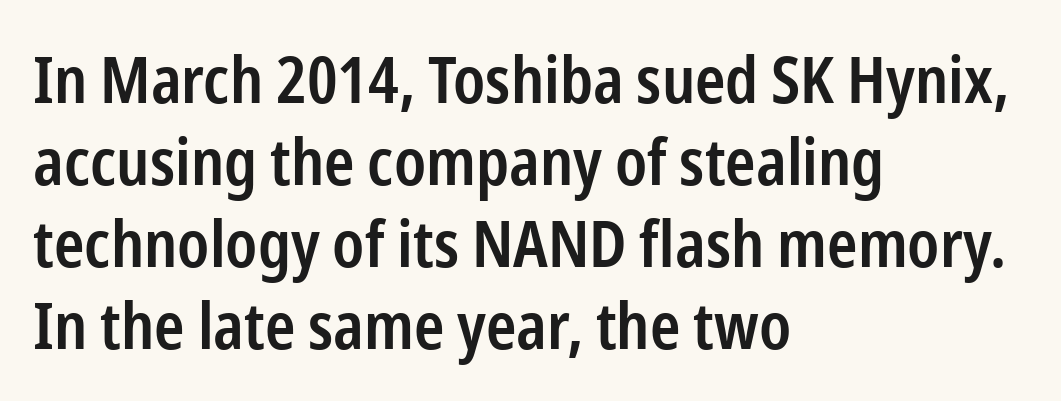
Q: Is the text bold? A: Semi-bold.
Q: Is the text italic (slanted)? A: No, it is upright.
Q: Is the typeface a serif or a sans-serif typeface? A: Sans-serif.
Q: Is the text underlined? A: No.
Q: How is the paragraph aligned? A: Left-aligned.
Q: Is the spacing between letters normal or unusually wide? A: Normal.
Q: Is the spacing between lines tight, normal or loose? A: Normal.
Q: Width (condensed, normal, or wide)? A: Condensed.
Q: Stroke contrast? A: Low.
Q: x-height? A: Medium.
Q: Monospaced? A: No.
